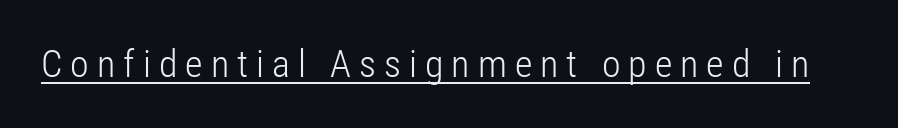
The image shows 38 px light, condensed sans-serif type, upright; set unusually wide letter spacing (+0.21 em), underlined; low stroke contrast and a medium x-height.
